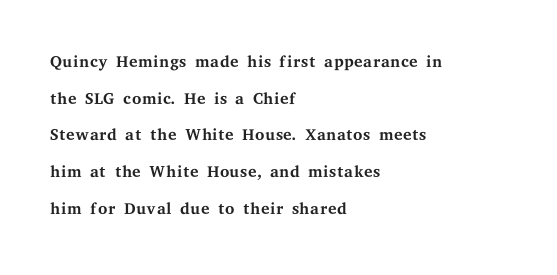
{"italic": "no", "bold": "no", "underline": "no", "align": "left", "line_spacing": "normal", "line_spacing_ratio": 1.53, "letter_spacing": "normal", "letter_spacing_em": 0.0, "glyph_px": 24}
